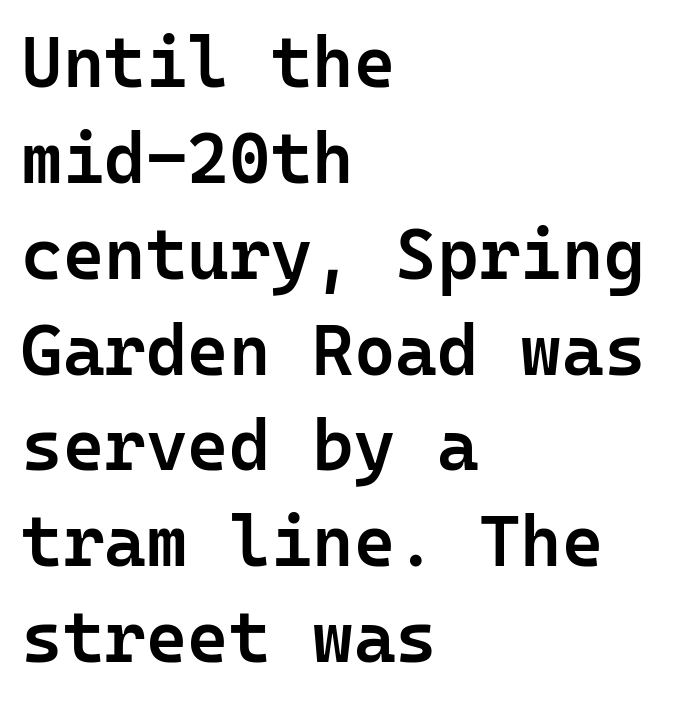
The image shows 71 px semibold sans-serif type, upright, monospaced; set left-aligned, normal line spacing (1.35x), normal letter spacing, not underlined; low stroke contrast and a medium x-height.
